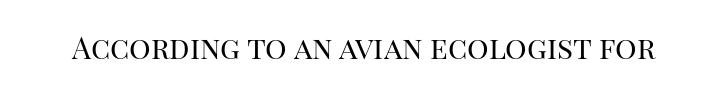
Q: Is the text bold? A: No.
Q: Is the text italic (slanted)? A: No, it is upright.
Q: Is the typeface a serif or a sans-serif typeface? A: Serif.
Q: Is the text underlined? A: No.
Q: Is the spacing between letters normal or unusually wide? A: Normal.
Q: Width (condensed, normal, or wide)? A: Normal.
Q: Stroke contrast? A: High.
Q: x-height? A: Large.
Q: Monospaced? A: No.
